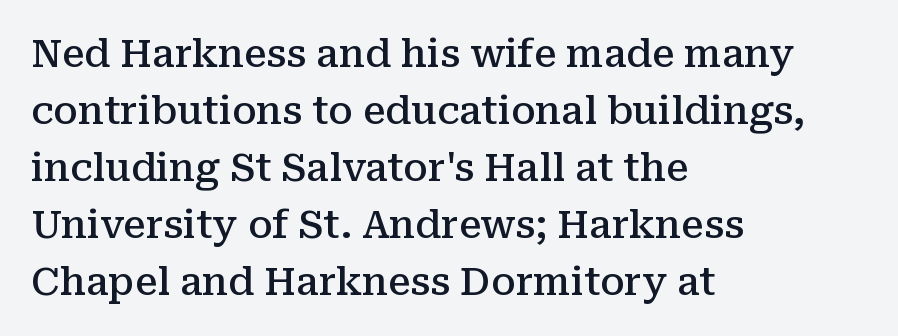
{"serif": "yes", "italic": "no", "bold": "semi", "weight": "semibold", "width": "normal", "stroke_contrast": "medium", "x_height": "medium", "monospaced": "no", "underline": "no", "align": "left", "line_spacing": "normal", "line_spacing_ratio": 1.5, "letter_spacing": "normal", "letter_spacing_em": 0.0, "glyph_px": 38}
